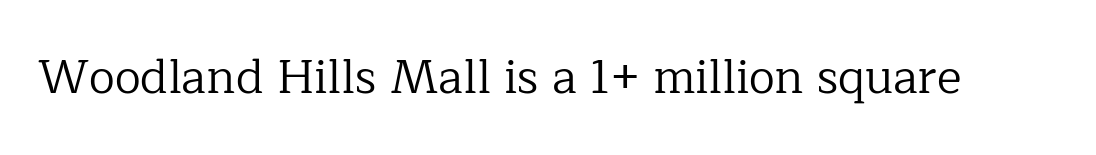
The image shows 47 px regular-weight serif type, upright; set normal letter spacing, not underlined; low stroke contrast and a medium x-height.
